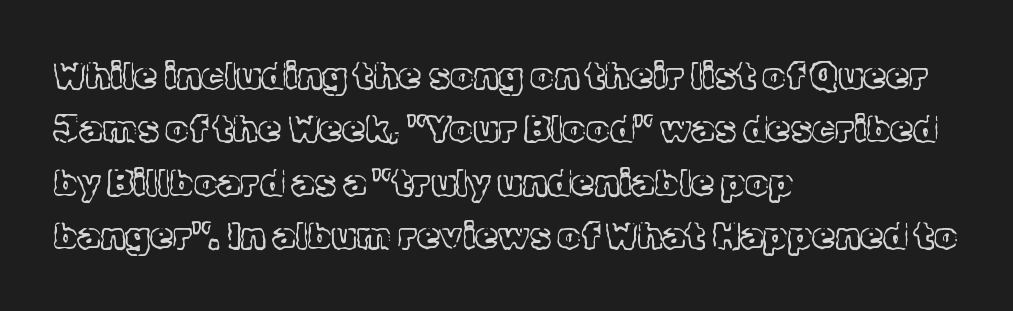
{"serif": "yes", "italic": "no", "bold": "no", "weight": "light", "width": "normal", "x_height": "medium", "monospaced": "no", "underline": "no", "align": "left", "line_spacing": "normal", "line_spacing_ratio": 1.44, "letter_spacing": "normal", "letter_spacing_em": 0.0, "glyph_px": 37}
